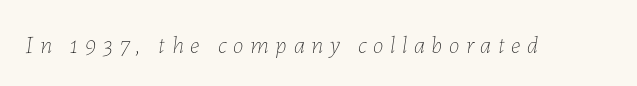
Caption: expanded tracking, letters set apart. Quick note: underline off. Weight class: somewhere from thin through regular. Yep, that's italic — everything's leaning.
